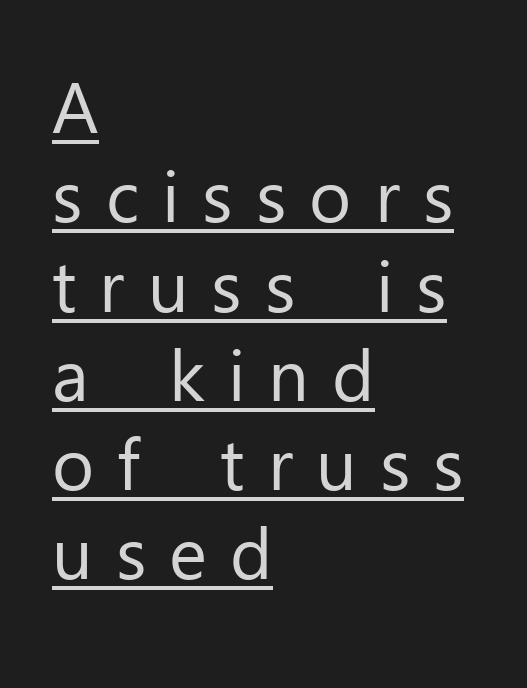
Q: Is the text bold? A: No.
Q: Is the text italic (slanted)? A: No, it is upright.
Q: Is the typeface a serif or a sans-serif typeface? A: Sans-serif.
Q: Is the text underlined? A: Yes.
Q: How is the paragraph aligned? A: Left-aligned.
Q: Is the spacing between letters normal or unusually wide? A: Unusually wide.
Q: Width (condensed, normal, or wide)? A: Normal.
Q: Stroke contrast? A: Low.
Q: x-height? A: Medium.
Q: Monospaced? A: No.
